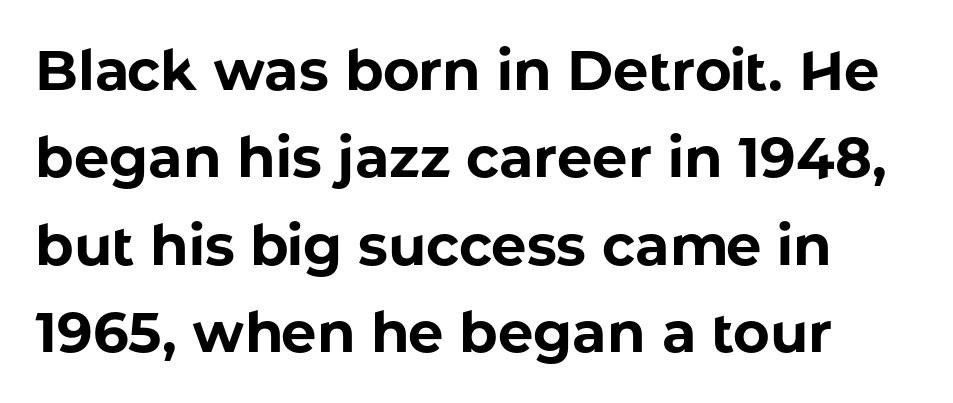
The image shows 56 px bold sans-serif type, upright; set normal line spacing (1.56x), normal letter spacing, not underlined; low stroke contrast and a medium x-height.
